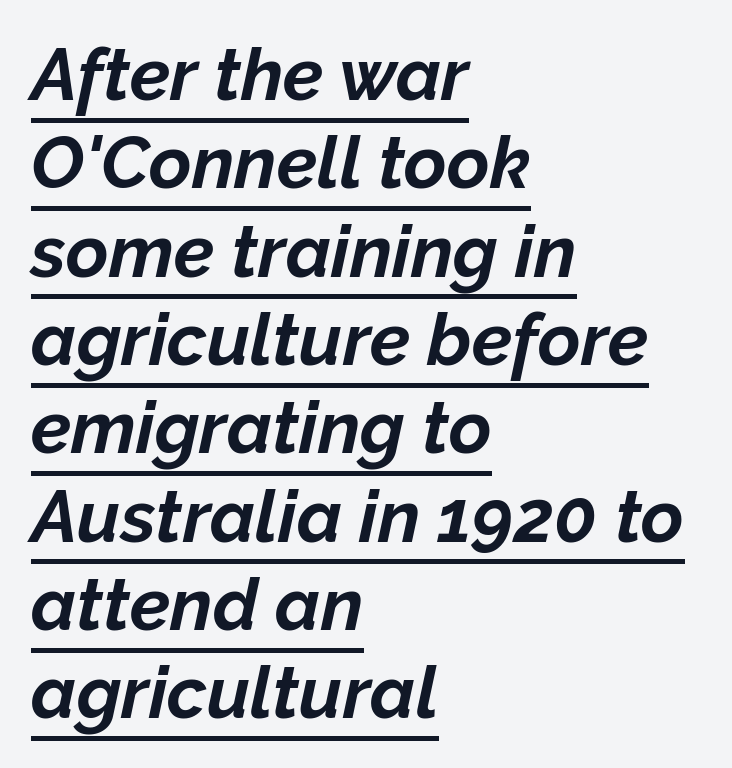
Q: Is the text bold? A: Yes.
Q: Is the text italic (slanted)? A: Yes, it leans right by about 12 degrees.
Q: Is the text underlined? A: Yes.
Q: How is the paragraph aligned? A: Left-aligned.
Q: Is the spacing between letters normal or unusually wide? A: Normal.
Q: Width (condensed, normal, or wide)? A: Normal.
Q: Stroke contrast? A: Low.
Q: x-height? A: Medium.
Q: Monospaced? A: No.
